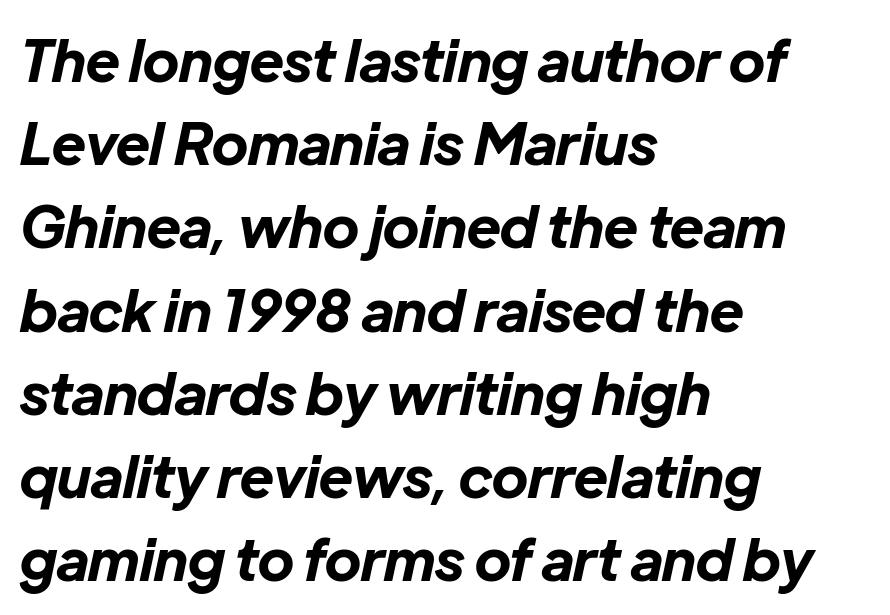
{"italic": "yes", "lean": "right", "slant_degrees": 12, "bold": "yes", "weight": "bold", "width": "normal", "stroke_contrast": "low", "x_height": "medium", "monospaced": "no", "underline": "no", "align": "left", "line_spacing": "normal", "line_spacing_ratio": 1.46, "letter_spacing": "normal", "letter_spacing_em": 0.0, "glyph_px": 57}
